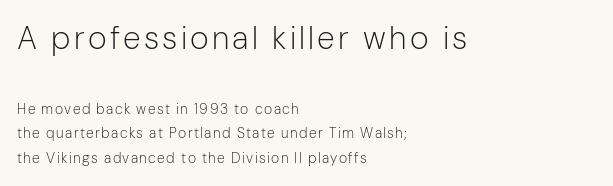
Q: Is the text bold? A: No.
Q: Is the text italic (slanted)? A: No, it is upright.
Q: Is the typeface a serif or a sans-serif typeface? A: Sans-serif.
Q: Is the text underlined? A: No.
Q: How is the paragraph aligned? A: Left-aligned.
Q: Which block of text is set in a larger size, the first (top) or the second (bottom)? A: The first (top) one.
Q: Width (condensed, normal, or wide)? A: Normal.
Q: Stroke contrast? A: Low.
Q: x-height? A: Medium.
Q: Monospaced? A: No.
